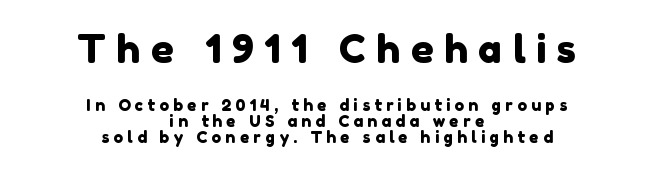
Q: Is the typeface a serif or a sans-serif typeface? A: Sans-serif.
Q: Is the text underlined? A: No.
Q: How is the paragraph aligned? A: Centered.
Q: Is the spacing between letters normal or unusually wide? A: Unusually wide.
Q: Is the spacing between lines tight, normal or loose? A: Tight.
Q: Which block of text is set in a larger size, the first (top) or the second (bottom)? A: The first (top) one.
Q: Width (condensed, normal, or wide)? A: Normal.
Q: x-height? A: Medium.
Q: Monospaced? A: No.
